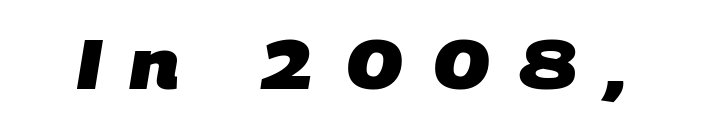
Someone cranked the tracking dial way up on this one. Descenders are the only things crossing below the line. Font category for this specimen: sans-serif. These lines carry a lot of weight — the face is fully bold. This sample has the flowing, uneven cadence of proportional lettering.
